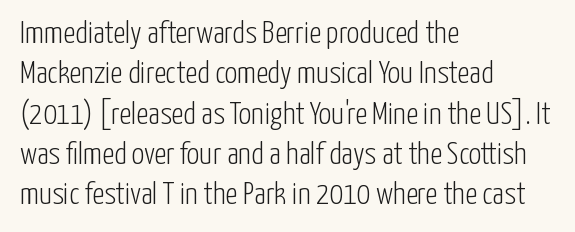
The rendering anchors every line to the left-hand side. Notice how the stems are strictly vertical — no italics here. Each letter's strokes conclude bluntly, with no projecting serifs. Summary of vertical rhythm: regular, with standard interline spacing.
